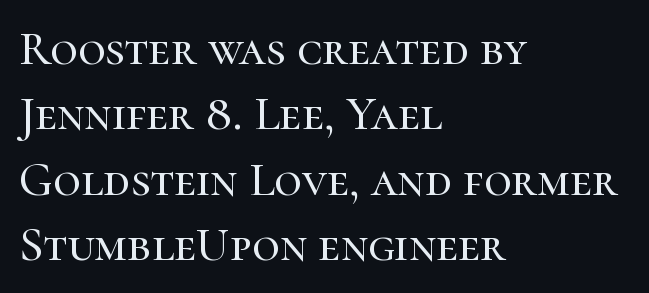
Q: Is the text italic (slanted)? A: No, it is upright.
Q: Is the typeface a serif or a sans-serif typeface? A: Serif.
Q: Is the text underlined? A: No.
Q: How is the paragraph aligned? A: Left-aligned.
Q: Is the spacing between letters normal or unusually wide? A: Normal.
Q: Is the spacing between lines tight, normal or loose? A: Normal.
Q: Width (condensed, normal, or wide)? A: Normal.
Q: Stroke contrast? A: High.
Q: x-height? A: Medium.
Q: Monospaced? A: No.
